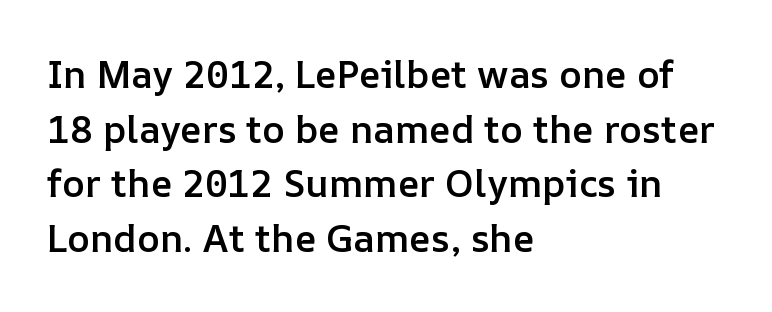
The image shows 38 px semibold type, upright; set left-aligned, normal line spacing (1.44x), normal letter spacing, not underlined; low stroke contrast and a medium x-height.
